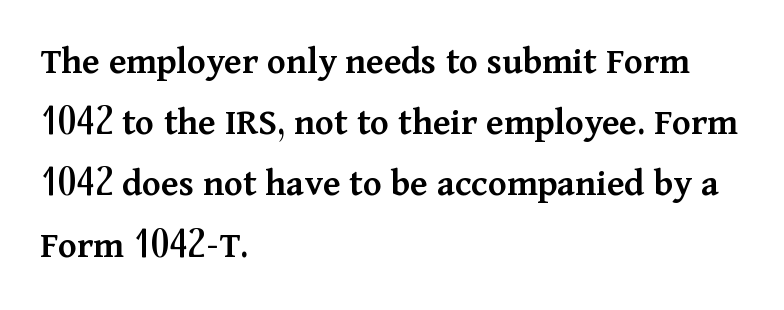
Q: Is the text bold? A: Semi-bold.
Q: Is the text italic (slanted)? A: No, it is upright.
Q: Is the typeface a serif or a sans-serif typeface? A: Serif.
Q: Is the text underlined? A: No.
Q: How is the paragraph aligned? A: Left-aligned.
Q: Is the spacing between letters normal or unusually wide? A: Normal.
Q: Is the spacing between lines tight, normal or loose? A: Normal.
Q: Width (condensed, normal, or wide)? A: Normal.
Q: Stroke contrast? A: Medium.
Q: x-height? A: Medium.
Q: Monospaced? A: No.
